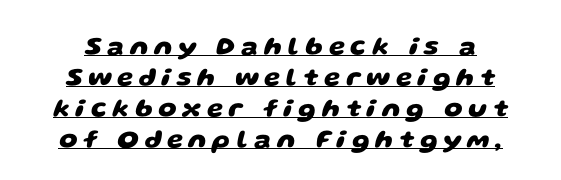
Stroke thickness is high; the sample reads as a true bold. Does a line run under the words? Yes, clearly. If you folded the block vertically in half, each line would mirror itself in length. Display-style spreading of the glyphs; the letterfit is very open.
